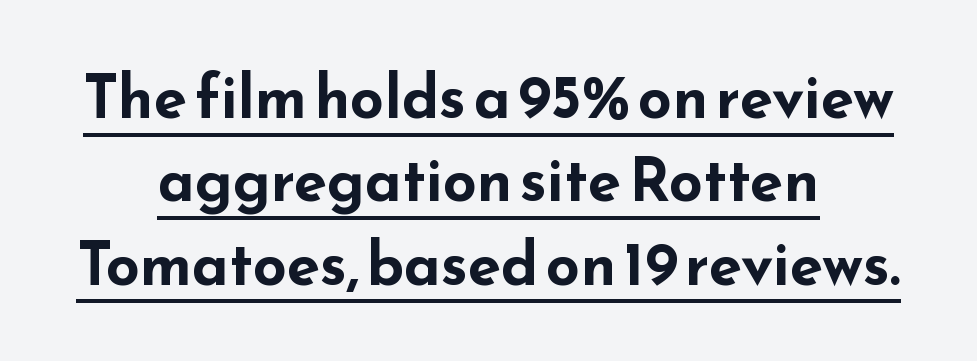
{"serif": "no", "italic": "no", "bold": "yes", "weight": "bold", "width": "wide", "stroke_contrast": "low", "x_height": "small", "monospaced": "no", "underline": "yes", "align": "center", "line_spacing": "normal", "line_spacing_ratio": 1.39, "letter_spacing": "normal", "letter_spacing_em": 0.0, "glyph_px": 60}
